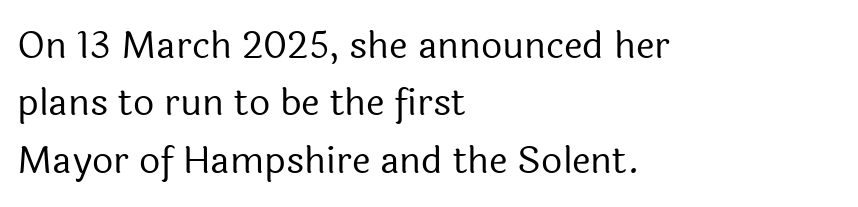
Q: Is the text bold? A: No.
Q: Is the text italic (slanted)? A: No, it is upright.
Q: Is the typeface a serif or a sans-serif typeface? A: Sans-serif.
Q: Is the text underlined? A: No.
Q: How is the paragraph aligned? A: Left-aligned.
Q: Is the spacing between letters normal or unusually wide? A: Normal.
Q: Is the spacing between lines tight, normal or loose? A: Normal.
Q: Width (condensed, normal, or wide)? A: Normal.
Q: x-height? A: Medium.
Q: Monospaced? A: No.
